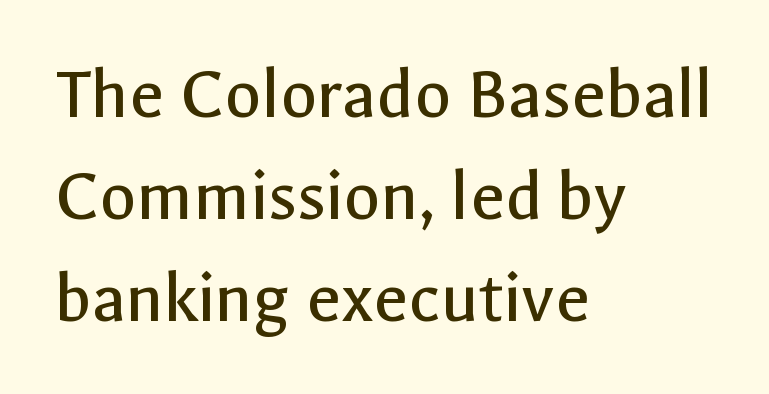
{"serif": "no", "italic": "no", "bold": "no", "weight": "regular", "width": "normal", "x_height": "medium", "monospaced": "no", "underline": "no", "align": "left", "line_spacing": "normal", "line_spacing_ratio": 1.36, "letter_spacing": "normal", "letter_spacing_em": 0.0, "glyph_px": 75}
